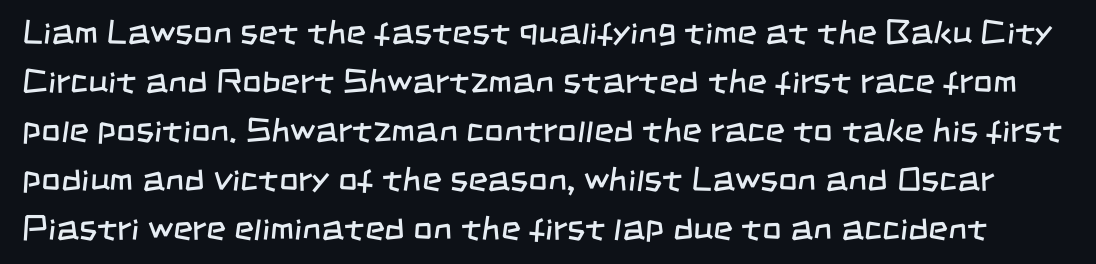
The image shows 34 px regular-weight, condensed sans-serif type; set normal line spacing (1.44x), normal letter spacing, not underlined; low stroke contrast and a large x-height.
